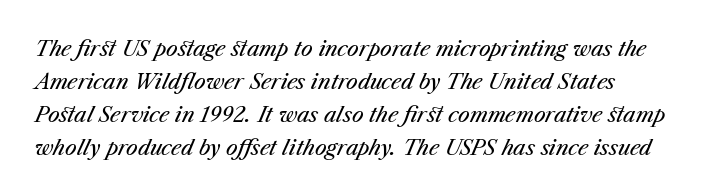
Weight: in the light-to-regular range. The face used here is rendered with its standard letterfit. Rows of type keep a routine distance in the vertical direction. The foot of each line stays bare and open. The letters are slanted; this is an italic face.
